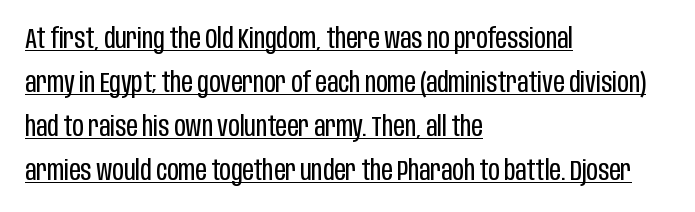
{"serif": "no", "italic": "no", "bold": "no", "weight": "regular", "width": "condensed", "stroke_contrast": "low", "x_height": "large", "monospaced": "no", "underline": "yes", "align": "left", "line_spacing": "normal", "line_spacing_ratio": 1.57, "letter_spacing": "normal", "letter_spacing_em": 0.0, "glyph_px": 28}
